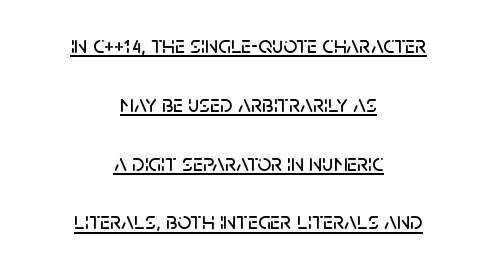
The image shows 24 px text type, upright; set centered, loose line spacing (2.45x), normal letter spacing, underlined.
